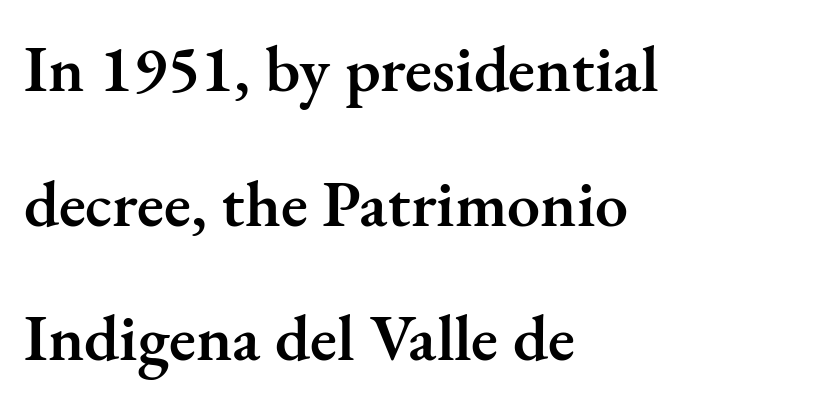
The image shows 66 px semibold serif type, upright; set left-aligned, loose line spacing (2.04x), normal letter spacing, not underlined; medium stroke contrast and a small x-height.
